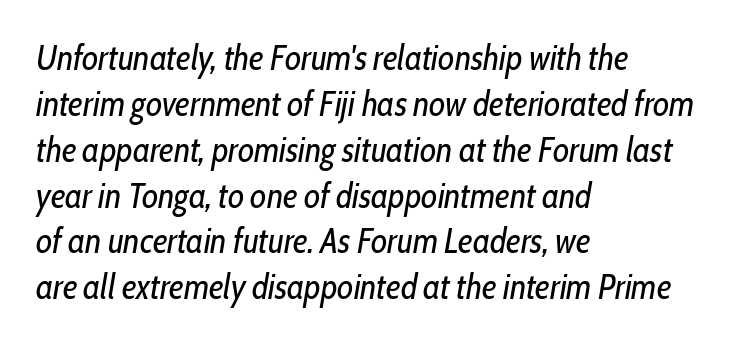
The image shows 35 px regular-weight, condensed type, italic (leaning right); set left-aligned, normal line spacing (1.31x), normal letter spacing, not underlined; low stroke contrast and a medium x-height.
